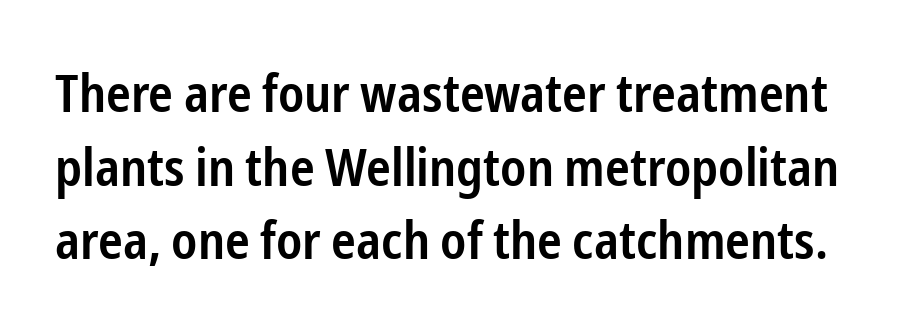
Q: Is the text bold? A: Semi-bold.
Q: Is the text italic (slanted)? A: No, it is upright.
Q: Is the typeface a serif or a sans-serif typeface? A: Sans-serif.
Q: Is the text underlined? A: No.
Q: Is the spacing between letters normal or unusually wide? A: Normal.
Q: Is the spacing between lines tight, normal or loose? A: Normal.
Q: Width (condensed, normal, or wide)? A: Condensed.
Q: Stroke contrast? A: Low.
Q: x-height? A: Medium.
Q: Monospaced? A: No.
